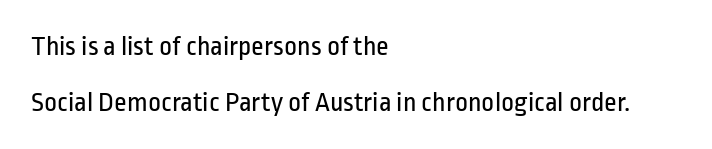
The image shows 28 px regular-weight, condensed sans-serif type, upright; set left-aligned, loose line spacing (1.99x), normal letter spacing, not underlined; low stroke contrast and a medium x-height.
